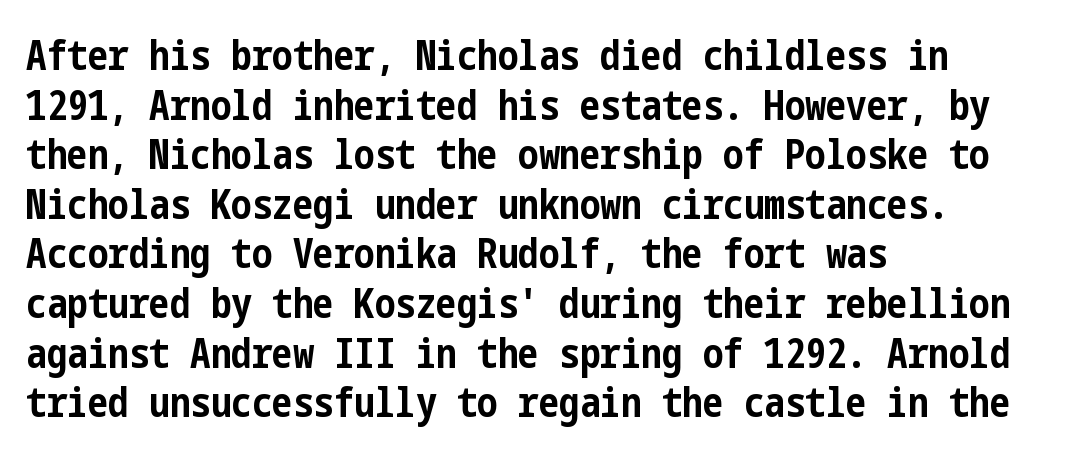
Q: Is the text bold? A: Yes.
Q: Is the text italic (slanted)? A: No, it is upright.
Q: Is the typeface a serif or a sans-serif typeface? A: Sans-serif.
Q: Is the text underlined? A: No.
Q: How is the paragraph aligned? A: Left-aligned.
Q: Is the spacing between letters normal or unusually wide? A: Normal.
Q: Width (condensed, normal, or wide)? A: Condensed.
Q: Stroke contrast? A: Low.
Q: x-height? A: Medium.
